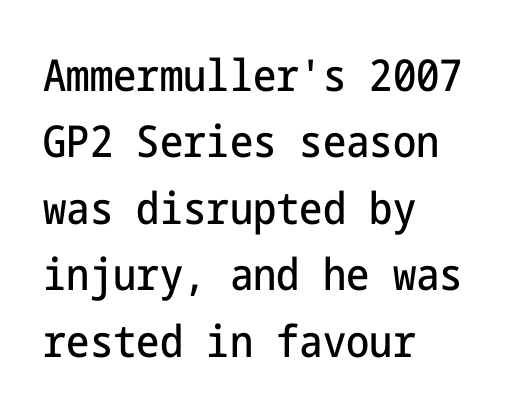
The rag falls on the right side of this text block. What stands out about the letter spacing? Nothing — it is the standard amount. Plain, unruled lines of type. Honestly, the row spacing looks completely unremarkable. Serif or sans? Sans — the stroke terminals are bare.
